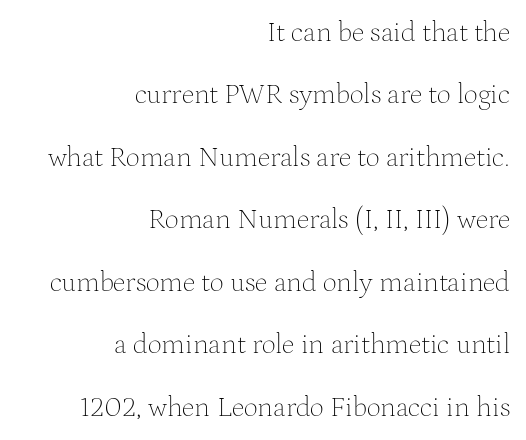
Q: Is the text bold? A: No.
Q: Is the text italic (slanted)? A: No, it is upright.
Q: Is the typeface a serif or a sans-serif typeface? A: Serif.
Q: Is the text underlined? A: No.
Q: How is the paragraph aligned? A: Right-aligned.
Q: Is the spacing between letters normal or unusually wide? A: Normal.
Q: Is the spacing between lines tight, normal or loose? A: Loose.
Q: Width (condensed, normal, or wide)? A: Normal.
Q: Stroke contrast? A: Medium.
Q: x-height? A: Medium.
Q: Monospaced? A: No.
